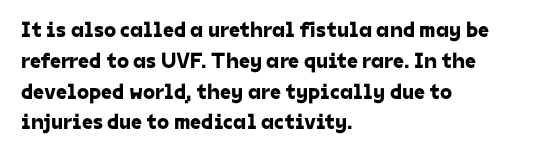
Letters rest on an invisible, unmarked baseline. How would I describe the line gaps? Plain and ordinary. Each word holds together tightly as a unit, with standard inter-letter gaps. These lines stack with their left ends in a neat column.
